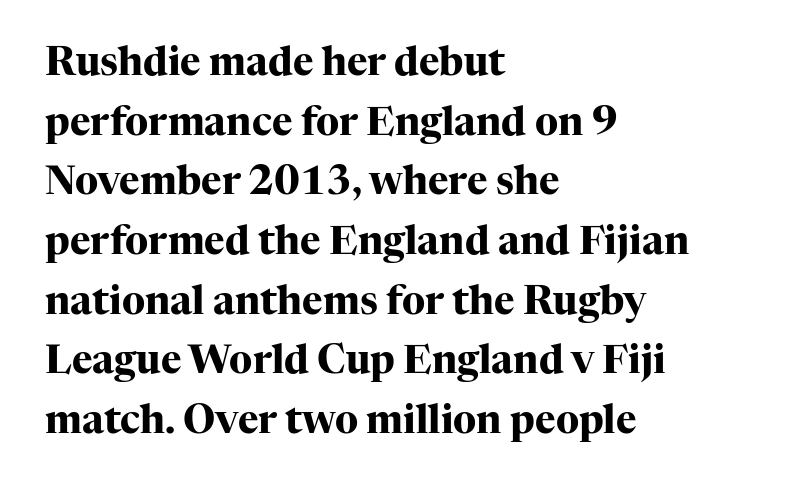
The typography opts for an upright posture over an oblique one. Regarding serifs, this sample has them. Note the varied advance widths — an 'i' is clearly narrower than an 'm'. These words are printed bold, with thick strokes throughout. Honestly, the letter spacing is just normal — you wouldn't notice it. The designer left line spacing at the default.
